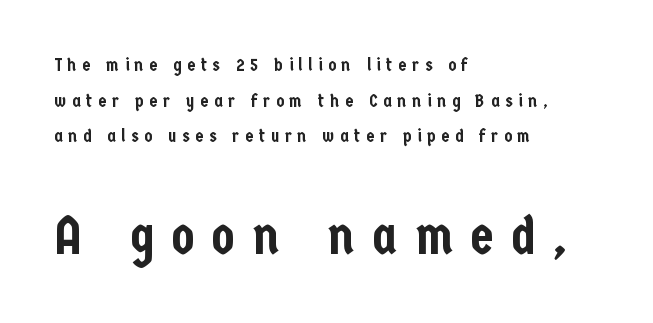
Q: Is the text italic (slanted)? A: No, it is upright.
Q: Is the typeface a serif or a sans-serif typeface? A: Sans-serif.
Q: Is the text underlined? A: No.
Q: How is the paragraph aligned? A: Left-aligned.
Q: Is the spacing between letters normal or unusually wide? A: Unusually wide.
Q: Is the spacing between lines tight, normal or loose? A: Loose.
Q: Which block of text is set in a larger size, the first (top) or the second (bottom)? A: The second (bottom) one.
Q: Width (condensed, normal, or wide)? A: Condensed.
Q: Stroke contrast? A: Low.
Q: x-height? A: Medium.
Q: Monospaced? A: No.
